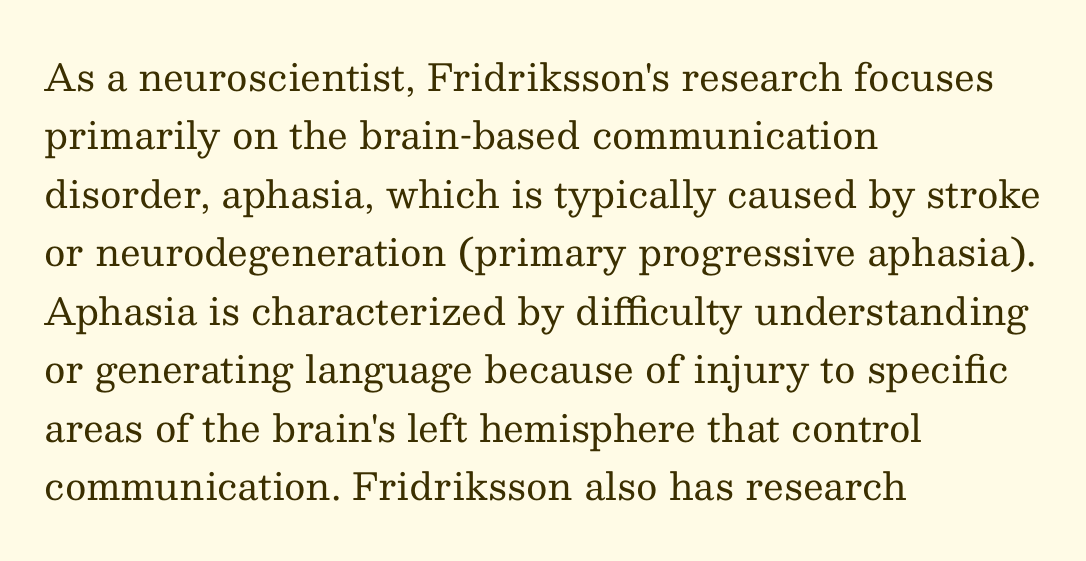
{"serif": "yes", "italic": "no", "bold": "no", "weight": "regular", "width": "normal", "stroke_contrast": "medium", "x_height": "medium", "monospaced": "no", "underline": "no", "align": "left", "line_spacing": "normal", "line_spacing_ratio": 1.58, "letter_spacing": "normal", "letter_spacing_em": 0.0, "glyph_px": 37}
